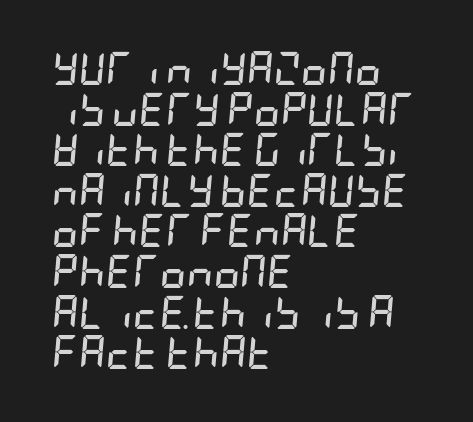
Q: Is the text bold? A: Yes.
Q: Is the text italic (slanted)? A: Yes, it leans right by about 5 degrees.
Q: Is the text underlined? A: No.
Q: How is the paragraph aligned? A: Left-aligned.
Q: Is the spacing between letters normal or unusually wide? A: Normal.
Q: Width (condensed, normal, or wide)? A: Condensed.
Q: Stroke contrast? A: Low.
Q: x-height? A: Large.
